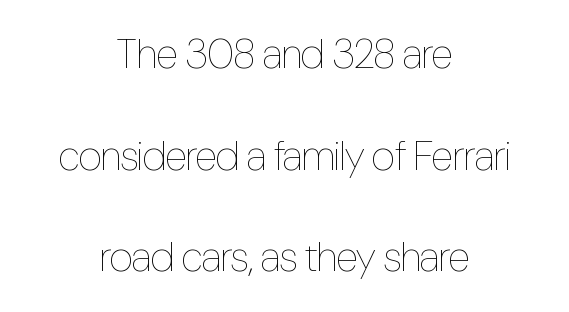
Q: Is the text bold? A: No.
Q: Is the text italic (slanted)? A: No, it is upright.
Q: Is the text underlined? A: No.
Q: How is the paragraph aligned? A: Centered.
Q: Is the spacing between letters normal or unusually wide? A: Normal.
Q: Is the spacing between lines tight, normal or loose? A: Loose.
Q: Width (condensed, normal, or wide)? A: Condensed.
Q: Stroke contrast? A: Low.
Q: x-height? A: Medium.
Q: Monospaced? A: No.
